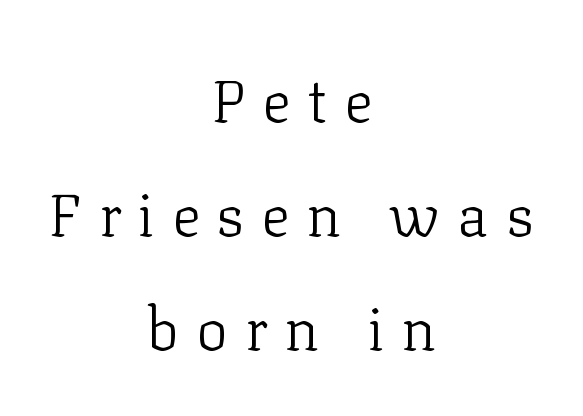
Do the letters lean? They stand straight. Compared with a flush-left layout, this one balances lines on the center instead. Leading: increased. The rendering uses natural spacing where letterforms have individual widths.
